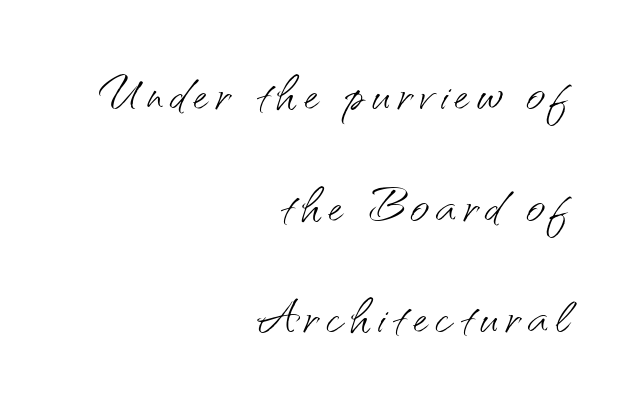
Q: Is the text bold? A: No.
Q: Is the text italic (slanted)? A: Yes.
Q: Is the typeface a serif or a sans-serif typeface? A: Sans-serif.
Q: Is the text underlined? A: No.
Q: How is the paragraph aligned? A: Right-aligned.
Q: Is the spacing between lines tight, normal or loose? A: Normal.
Q: Width (condensed, normal, or wide)? A: Normal.
Q: Stroke contrast? A: Medium.
Q: x-height? A: Small.
Q: Monospaced? A: No.
